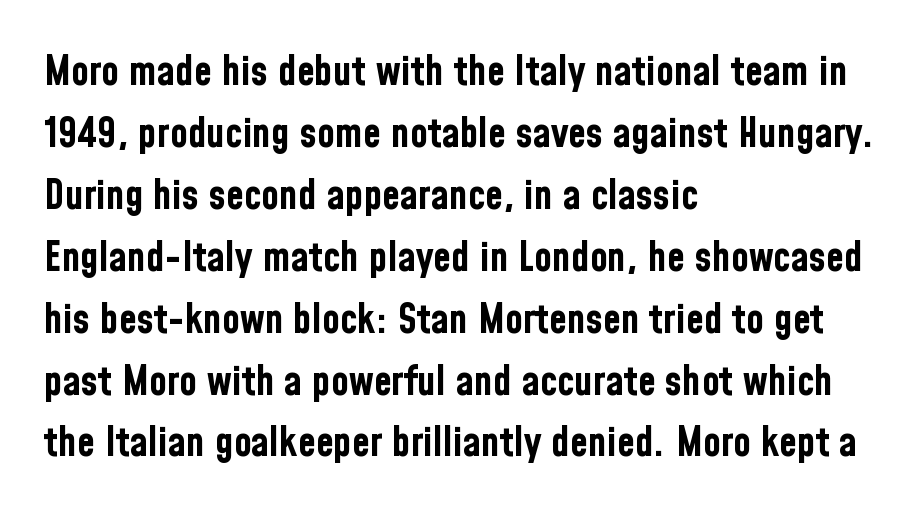
{"serif": "no", "italic": "no", "bold": "yes", "weight": "bold", "width": "condensed", "stroke_contrast": "low", "x_height": "medium", "monospaced": "no", "underline": "no", "align": "left", "line_spacing": "normal", "line_spacing_ratio": 1.51, "letter_spacing": "normal", "letter_spacing_em": 0.0, "glyph_px": 41}
